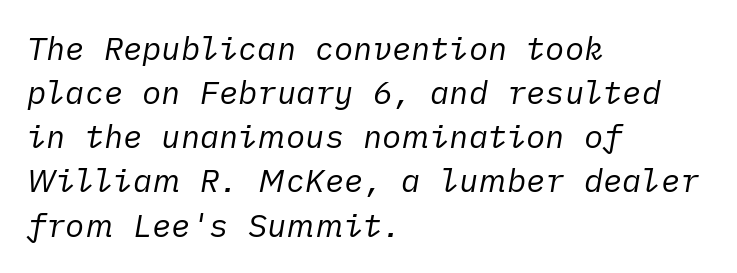
Q: Is the text bold? A: No.
Q: Is the text italic (slanted)? A: Yes, it leans right by about 10 degrees.
Q: Is the text underlined? A: No.
Q: How is the paragraph aligned? A: Left-aligned.
Q: Is the spacing between letters normal or unusually wide? A: Normal.
Q: Is the spacing between lines tight, normal or loose? A: Normal.
Q: Width (condensed, normal, or wide)? A: Normal.
Q: Stroke contrast? A: Low.
Q: x-height? A: Medium.
